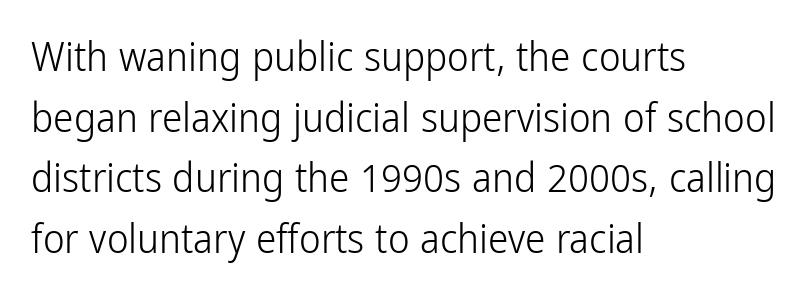
The image shows 41 px light, condensed sans-serif type, upright; set left-aligned, normal line spacing (1.48x), normal letter spacing, not underlined; low stroke contrast and a medium x-height.
